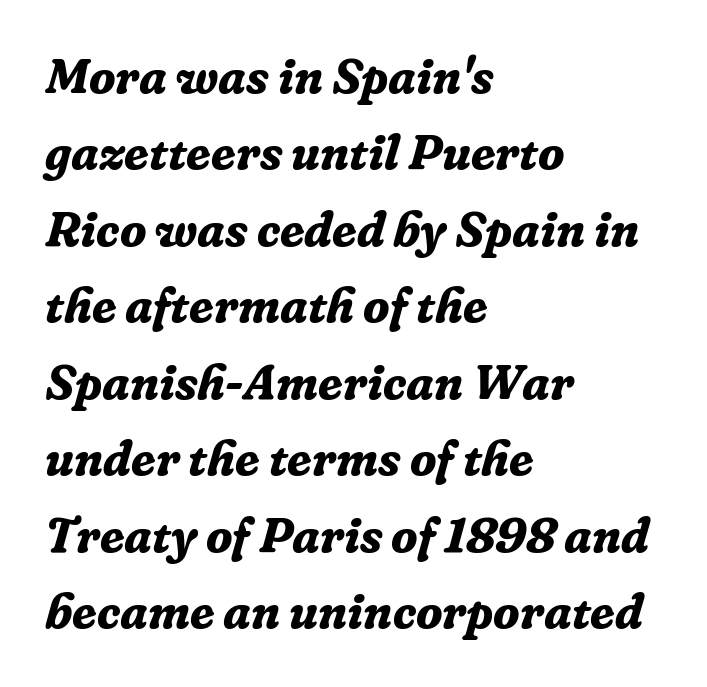
Q: Is the text bold? A: Yes.
Q: Is the text italic (slanted)? A: Yes, it leans right by about 16 degrees.
Q: Is the typeface a serif or a sans-serif typeface? A: Serif.
Q: Is the text underlined? A: No.
Q: How is the paragraph aligned? A: Left-aligned.
Q: Is the spacing between letters normal or unusually wide? A: Normal.
Q: Is the spacing between lines tight, normal or loose? A: Normal.
Q: Width (condensed, normal, or wide)? A: Normal.
Q: Stroke contrast? A: Low.
Q: x-height? A: Medium.
Q: Monospaced? A: No.
